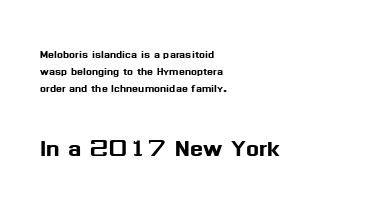
Q: Is the text italic (slanted)? A: No, it is upright.
Q: Is the typeface a serif or a sans-serif typeface? A: Sans-serif.
Q: Is the text underlined? A: No.
Q: How is the paragraph aligned? A: Left-aligned.
Q: Is the spacing between letters normal or unusually wide? A: Normal.
Q: Which block of text is set in a larger size, the first (top) or the second (bottom)? A: The second (bottom) one.
Q: Width (condensed, normal, or wide)? A: Normal.
Q: Stroke contrast? A: Medium.
Q: x-height? A: Medium.
Q: Monospaced? A: No.
